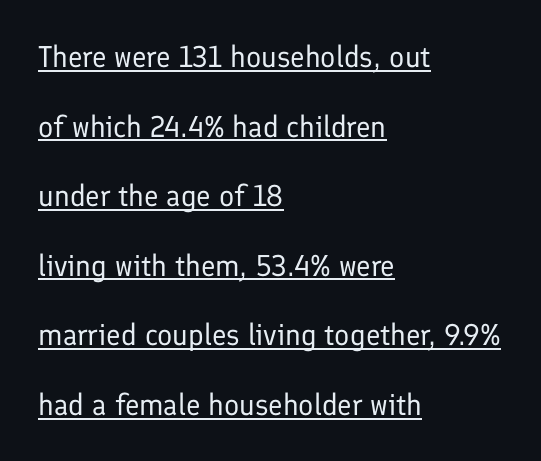
Q: Is the text bold? A: No.
Q: Is the text italic (slanted)? A: No, it is upright.
Q: Is the typeface a serif or a sans-serif typeface? A: Sans-serif.
Q: Is the text underlined? A: Yes.
Q: How is the paragraph aligned? A: Left-aligned.
Q: Is the spacing between letters normal or unusually wide? A: Normal.
Q: Is the spacing between lines tight, normal or loose? A: Loose.
Q: Width (condensed, normal, or wide)? A: Normal.
Q: Stroke contrast? A: Low.
Q: x-height? A: Medium.
Q: Monospaced? A: No.
